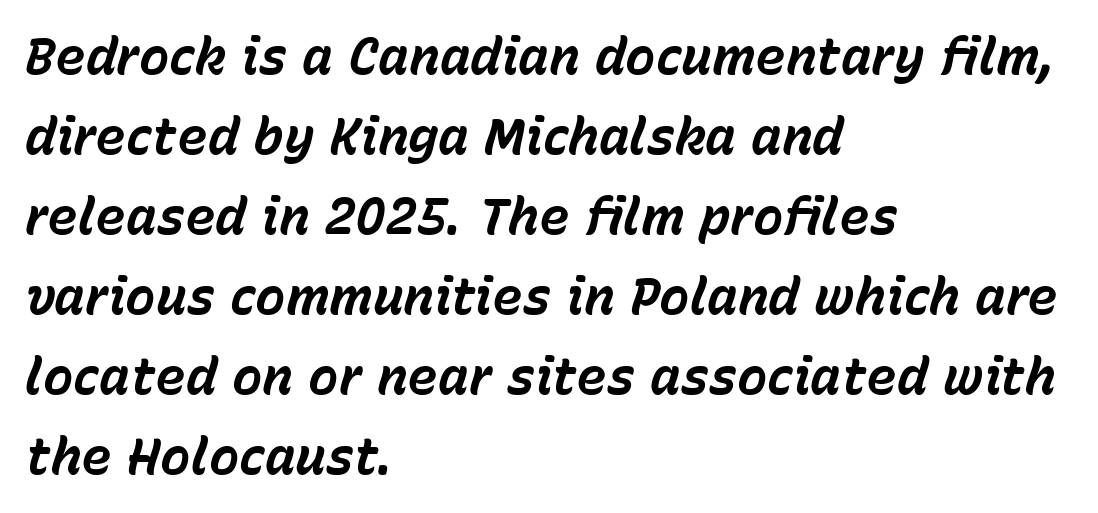
The passage is arranged the way most books set body copy — flush left. Heavy, bold letterforms. The glyphs look as if they've been sheared to an angle. The zone under the glyphs is completely vacant. Looks like regular typesetting: each glyph gets only the width it needs.
